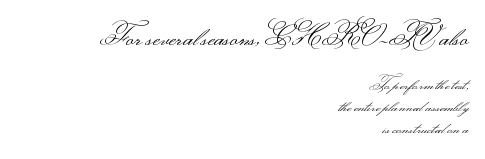
Whoever set this chose a conventional vertical rhythm. In this sample the first text group is rendered at the bigger scale. Nothing heavy about these letters — not bold at all.
